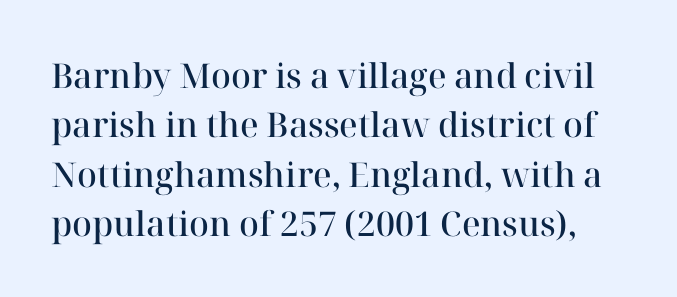
The image shows 34 px semibold serif type, upright; set normal line spacing (1.45x), normal letter spacing, not underlined; high stroke contrast and a medium x-height.
